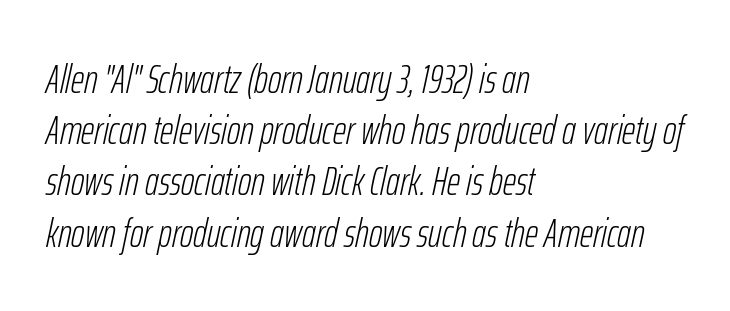
{"italic": "yes", "lean": "right", "slant_degrees": 12, "bold": "no", "weight": "light", "width": "condensed", "stroke_contrast": "low", "x_height": "medium", "monospaced": "no", "underline": "no", "align": "left", "line_spacing": "normal", "line_spacing_ratio": 1.25, "letter_spacing": "normal", "letter_spacing_em": 0.0, "glyph_px": 41}
